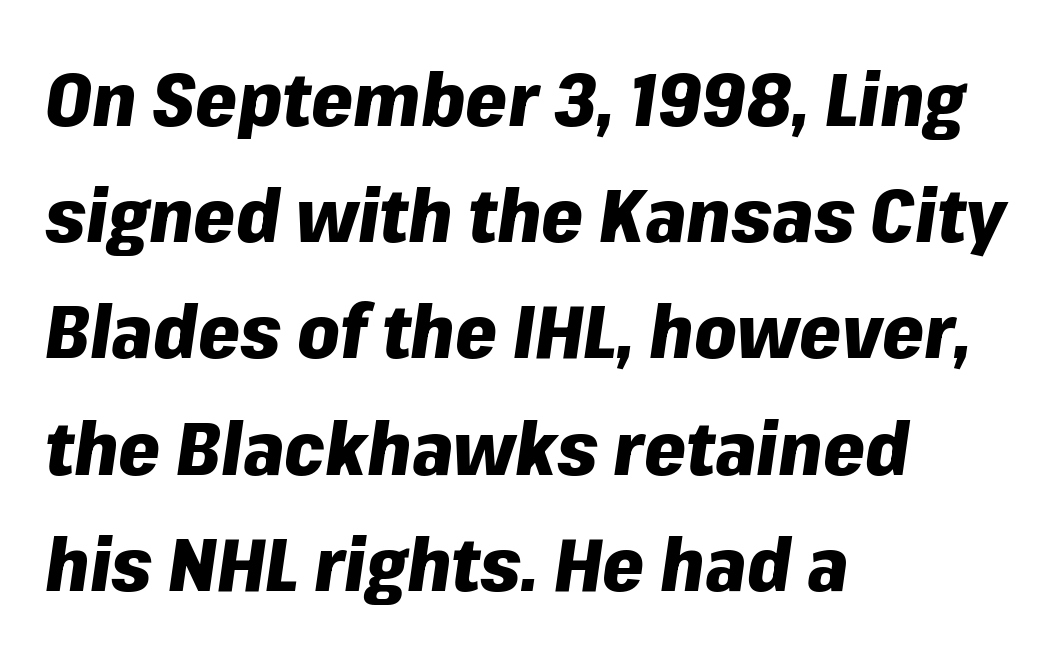
Style check: oblique. The passage shown is typed in a proportional face where columns would drift. Check the space under the baseline: it is left empty. Summary of weight: heavy, a full bold.
